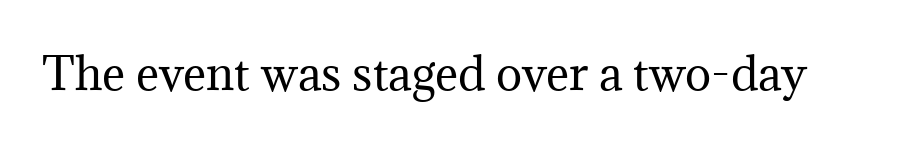
The image shows 44 px regular-weight serif type, upright; set normal letter spacing, not underlined; medium stroke contrast and a medium x-height.
